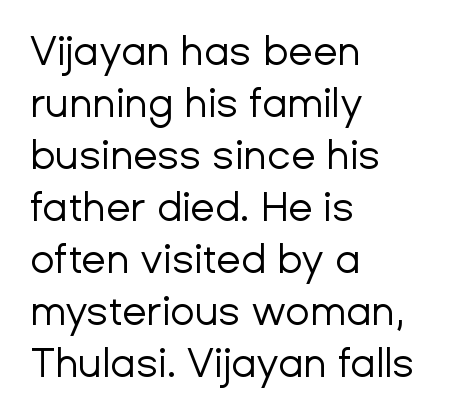
The lettering holds an erect, upright posture throughout. The rendering uses natural spacing where letterforms have individual widths. Notice how the passage keeps a crisp vertical edge on the left only. Students, observe: this is what conventionally led text looks like. The string is rendered with underlining switched off.
